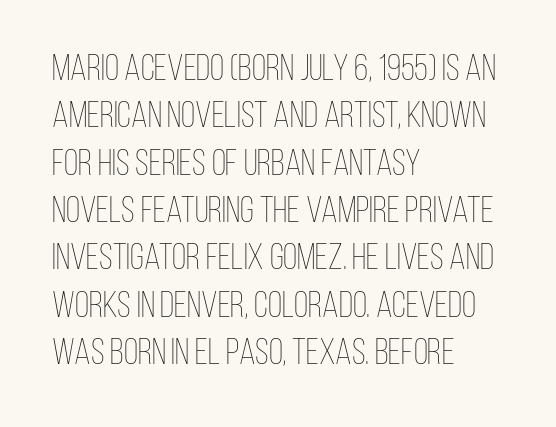
The image shows 37 px thin, condensed type, upright; set left-aligned, normal line spacing (1.28x), normal letter spacing, not underlined; low stroke contrast and a large x-height.
